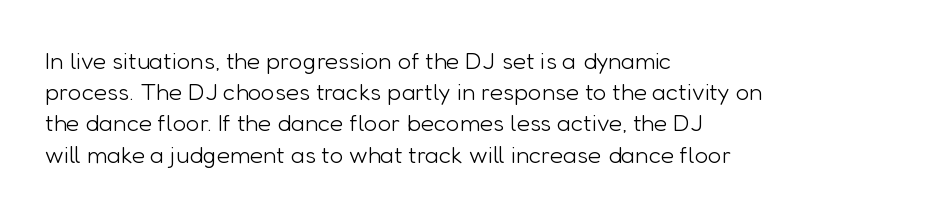
The ragged edge is on the right, which tells us the setting is flush left. The passage shown is not underscored anywhere. These lines were composed using upright roman letters. This sample uses plain, unmodified letter spacing. Reading down the column, the eye jumps a familiar distance to each next line.
